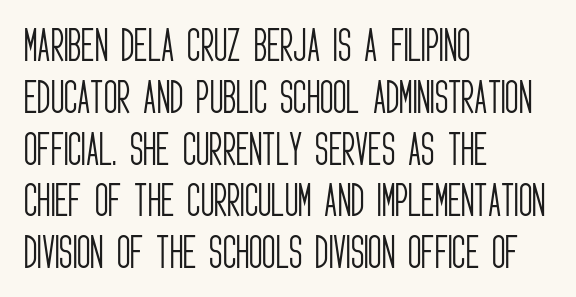
Q: Is the text bold? A: No.
Q: Is the text italic (slanted)? A: No, it is upright.
Q: Is the typeface a serif or a sans-serif typeface? A: Sans-serif.
Q: Is the text underlined? A: No.
Q: How is the paragraph aligned? A: Left-aligned.
Q: Is the spacing between letters normal or unusually wide? A: Normal.
Q: Is the spacing between lines tight, normal or loose? A: Normal.
Q: Width (condensed, normal, or wide)? A: Condensed.
Q: Stroke contrast? A: Low.
Q: x-height? A: Large.
Q: Monospaced? A: No.
